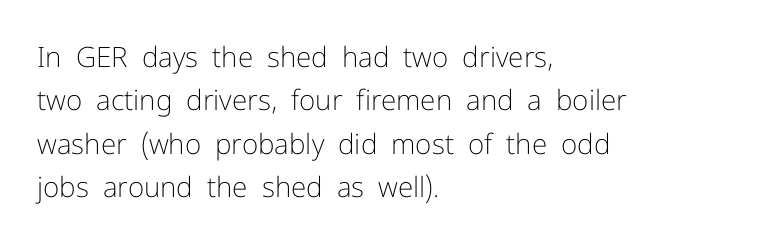
{"serif": "no", "italic": "no", "bold": "no", "weight": "light", "width": "normal", "stroke_contrast": "low", "x_height": "medium", "monospaced": "no", "underline": "no", "align": "left", "line_spacing": "normal", "line_spacing_ratio": 1.55, "letter_spacing": "normal", "letter_spacing_em": 0.0, "glyph_px": 28}
